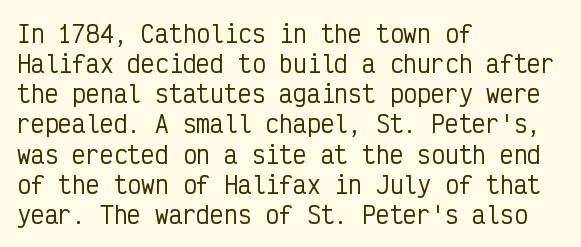
Q: Is the text italic (slanted)? A: No, it is upright.
Q: Is the text underlined? A: No.
Q: How is the paragraph aligned? A: Left-aligned.
Q: Is the spacing between letters normal or unusually wide? A: Normal.
Q: Is the spacing between lines tight, normal or loose? A: Normal.
